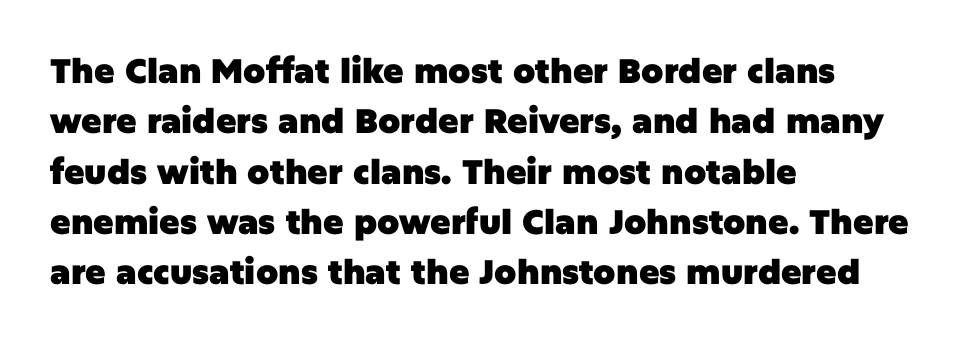
Q: Is the text bold? A: Yes.
Q: Is the text italic (slanted)? A: No, it is upright.
Q: Is the typeface a serif or a sans-serif typeface? A: Sans-serif.
Q: Is the text underlined? A: No.
Q: How is the paragraph aligned? A: Left-aligned.
Q: Is the spacing between letters normal or unusually wide? A: Normal.
Q: Is the spacing between lines tight, normal or loose? A: Normal.
Q: Width (condensed, normal, or wide)? A: Normal.
Q: Stroke contrast? A: Low.
Q: x-height? A: Large.
Q: Monospaced? A: No.
